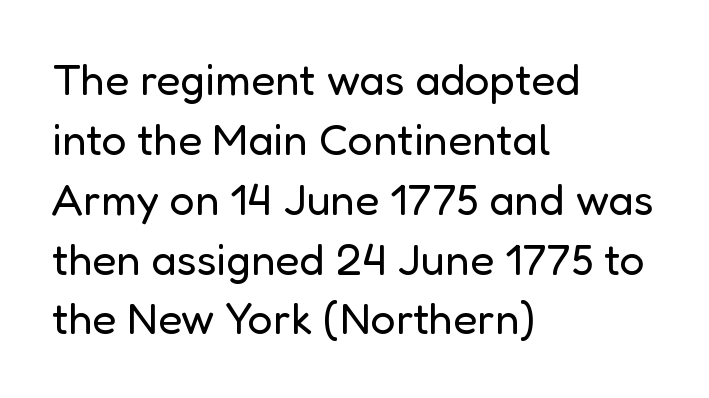
The image shows 44 px regular-weight sans-serif type, upright; set left-aligned, normal line spacing (1.36x), normal letter spacing, not underlined; low stroke contrast and a medium x-height.
